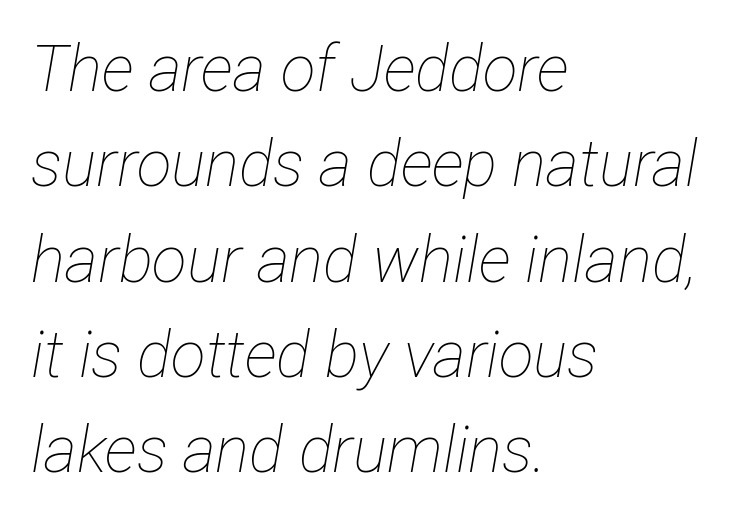
Q: Is the text bold? A: No.
Q: Is the text italic (slanted)? A: Yes, it leans right by about 12 degrees.
Q: Is the text underlined? A: No.
Q: How is the paragraph aligned? A: Left-aligned.
Q: Is the spacing between letters normal or unusually wide? A: Normal.
Q: Is the spacing between lines tight, normal or loose? A: Normal.
Q: Width (condensed, normal, or wide)? A: Condensed.
Q: Stroke contrast? A: Low.
Q: x-height? A: Medium.
Q: Monospaced? A: No.
